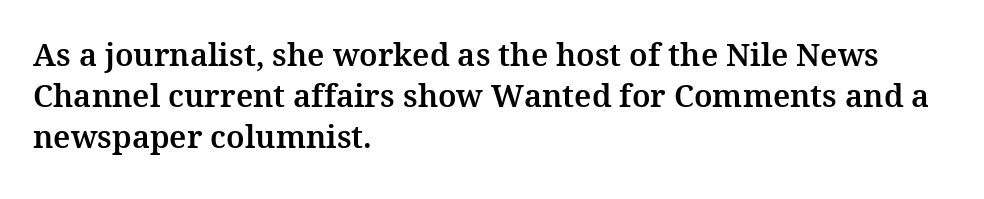
{"serif": "yes", "italic": "no", "width": "normal", "stroke_contrast": "medium", "x_height": "medium", "monospaced": "no", "underline": "no", "align": "left", "line_spacing": "normal", "line_spacing_ratio": 1.33, "letter_spacing": "normal", "letter_spacing_em": 0.0, "glyph_px": 31}
